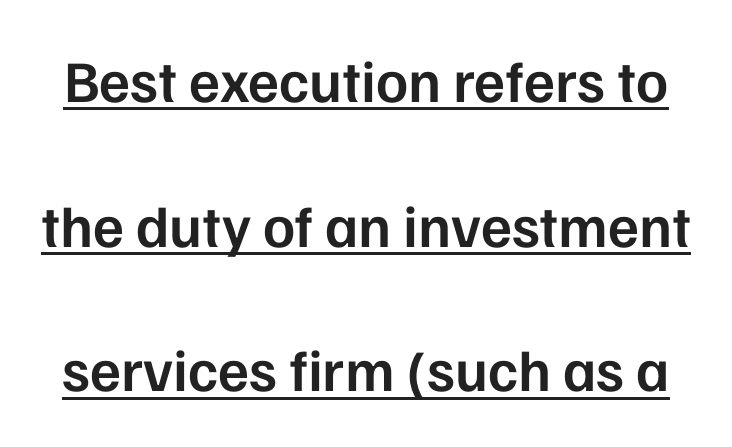
Spacing between characters is what you'd get straight out of the box. A typesetter would label this face a sans. The rendering uses a semibold face; strokes are thickened but not to full bold. What decoration does the sample have? An underline. The specimen reads as upright at a glance. These lines are rendered in a variable-pitch font.
